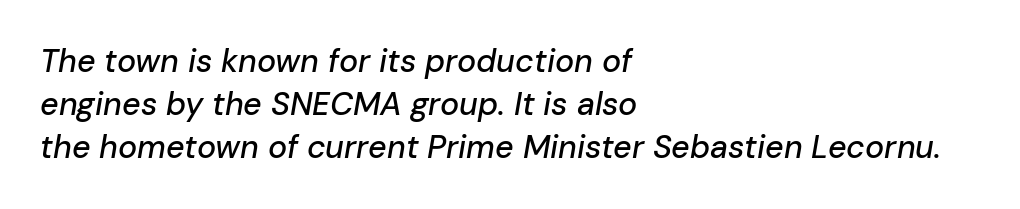
The image shows 32 px text type, italic (leaning right); set left-aligned, normal line spacing (1.35x), normal letter spacing, not underlined; low stroke contrast and a medium x-height.
